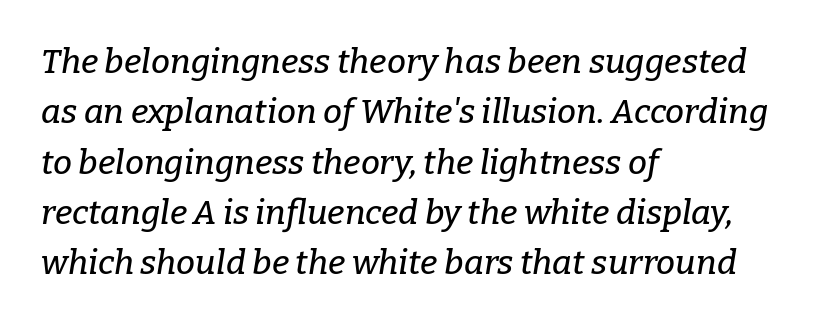
{"serif": "yes", "italic": "yes", "lean": "right", "slant_degrees": 9, "width": "normal", "stroke_contrast": "low", "x_height": "medium", "monospaced": "no", "underline": "no", "align": "left", "line_spacing": "normal", "line_spacing_ratio": 1.48, "letter_spacing": "normal", "letter_spacing_em": 0.0, "glyph_px": 34}
